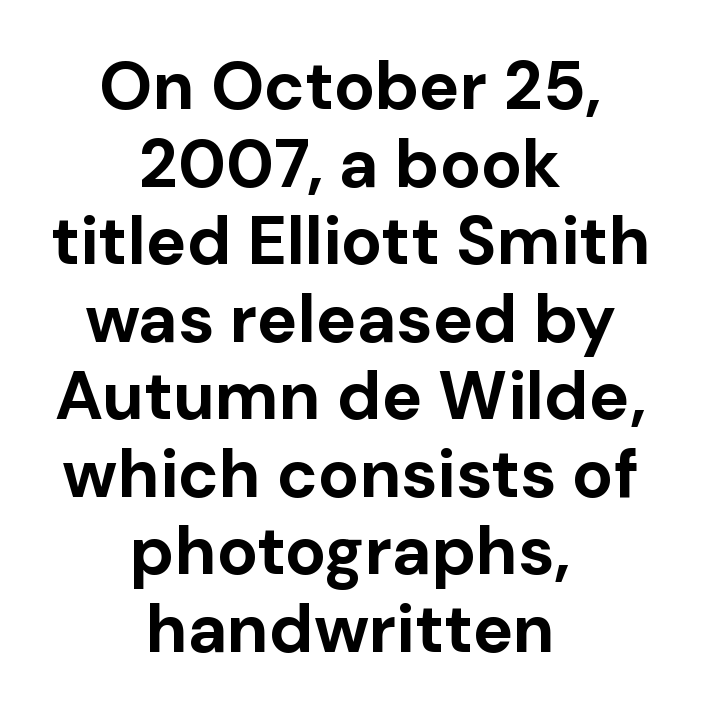
The image shows 68 px bold sans-serif type, upright; set centered, tight line spacing (1.14x), normal letter spacing, not underlined; low stroke contrast and a medium x-height.
